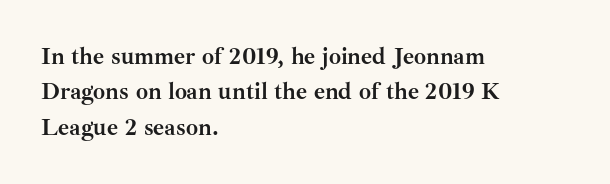
The baseline area is clear. Rendered with straight, roman letterforms. The face used here has the dense, thick strokes of a bold. One-word summary of the alignment: left.
